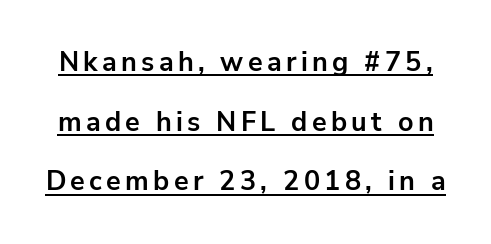
The image shows 27 px bold type, upright; set loose line spacing (2.21x), underlined.
